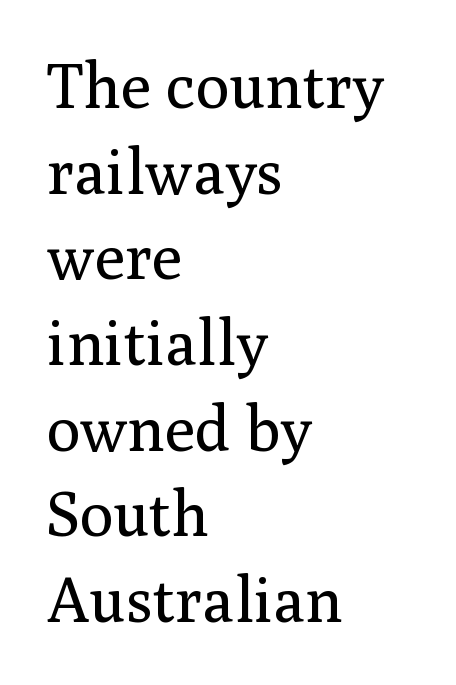
Q: Is the text bold? A: No.
Q: Is the text italic (slanted)? A: No, it is upright.
Q: Is the typeface a serif or a sans-serif typeface? A: Serif.
Q: Is the text underlined? A: No.
Q: How is the paragraph aligned? A: Left-aligned.
Q: Is the spacing between letters normal or unusually wide? A: Normal.
Q: Is the spacing between lines tight, normal or loose? A: Normal.
Q: Width (condensed, normal, or wide)? A: Normal.
Q: Stroke contrast? A: Medium.
Q: x-height? A: Medium.
Q: Monospaced? A: No.
